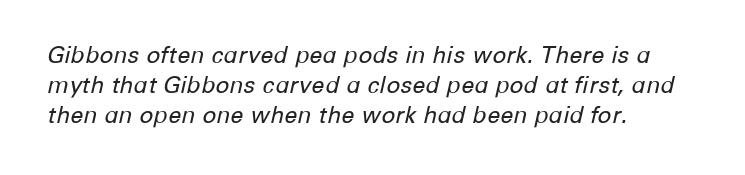
Honestly, there is no underline to notice here at all. The font is comparable to plain body text, perhaps lighter. Regular leading. The passage shown has conventional tracking throughout.
